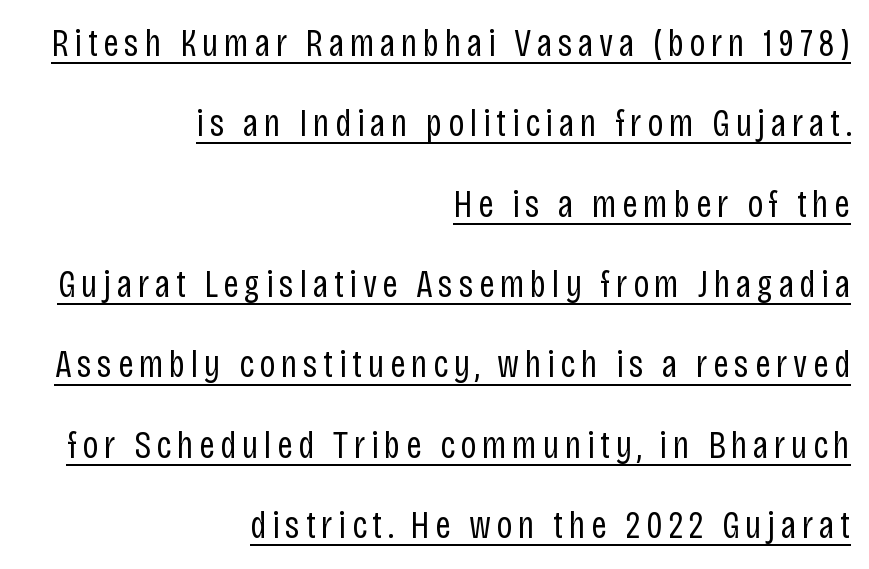
{"serif": "no", "italic": "no", "bold": "no", "weight": "regular", "width": "condensed", "stroke_contrast": "low", "x_height": "large", "monospaced": "no", "underline": "yes", "align": "right", "line_spacing": "loose", "line_spacing_ratio": 2.06, "glyph_px": 39}
